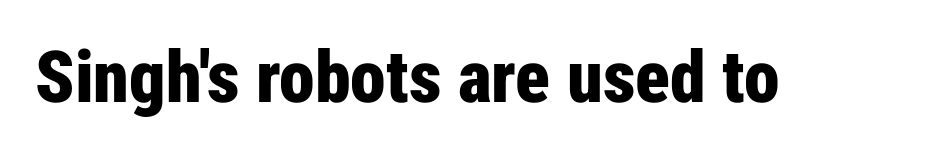
{"serif": "no", "italic": "no", "bold": "yes", "weight": "bold", "width": "condensed", "stroke_contrast": "low", "x_height": "medium", "monospaced": "no", "underline": "no", "letter_spacing": "normal", "letter_spacing_em": 0.0, "glyph_px": 72}
